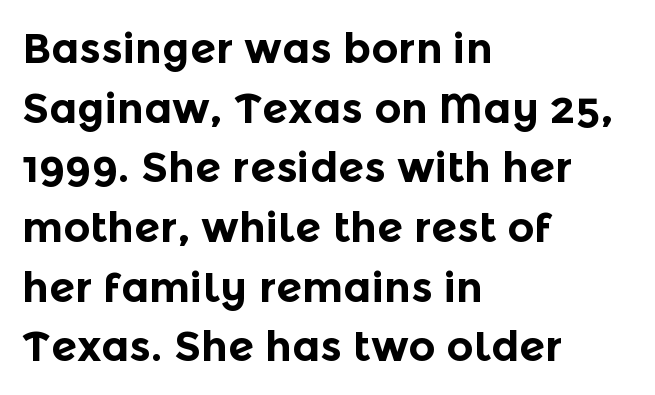
{"serif": "no", "italic": "no", "bold": "yes", "weight": "bold", "width": "normal", "x_height": "medium", "monospaced": "no", "underline": "no", "align": "left", "line_spacing": "normal", "line_spacing_ratio": 1.42, "letter_spacing": "normal", "letter_spacing_em": 0.0, "glyph_px": 42}
